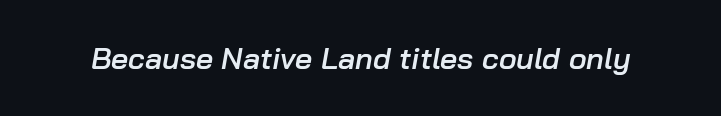
{"italic": "yes", "lean": "right", "slant_degrees": 10, "bold": "semi", "weight": "semibold", "width": "normal", "stroke_contrast": "low", "x_height": "medium", "monospaced": "no", "underline": "no", "letter_spacing": "normal", "letter_spacing_em": 0.0, "glyph_px": 30}
